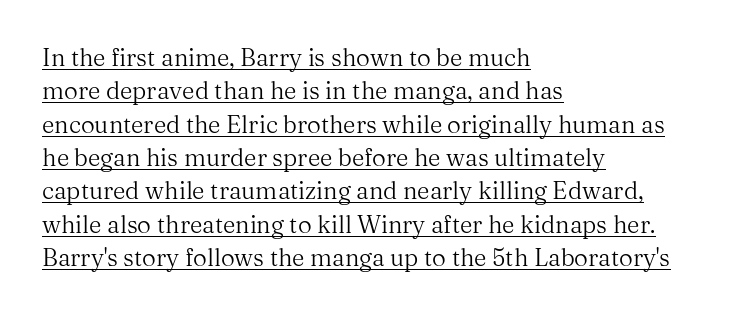
The image shows 24 px text type, upright; set left-aligned, normal line spacing (1.39x), normal letter spacing, underlined.
